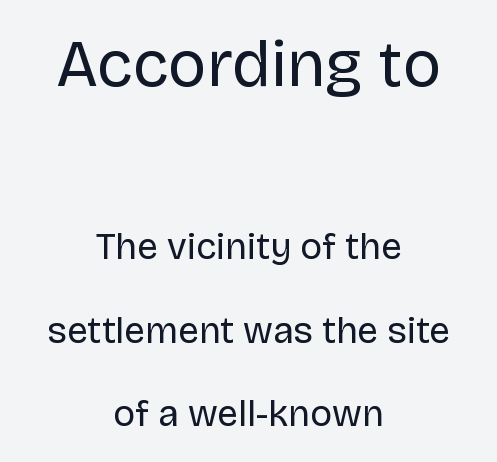
Q: Is the text bold? A: No.
Q: Is the text italic (slanted)? A: No, it is upright.
Q: Is the typeface a serif or a sans-serif typeface? A: Sans-serif.
Q: Is the text underlined? A: No.
Q: How is the paragraph aligned? A: Centered.
Q: Is the spacing between letters normal or unusually wide? A: Normal.
Q: Is the spacing between lines tight, normal or loose? A: Loose.
Q: Which block of text is set in a larger size, the first (top) or the second (bottom)? A: The first (top) one.
Q: Width (condensed, normal, or wide)? A: Normal.
Q: Stroke contrast? A: Low.
Q: x-height? A: Large.
Q: Monospaced? A: No.
